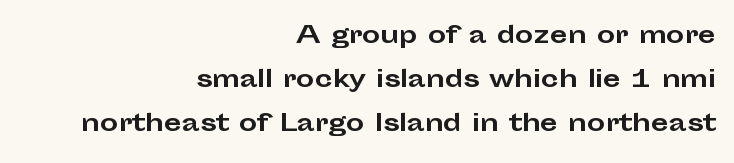
The image shows 23 px bold type, upright; set right-aligned, loose line spacing (1.91x), normal letter spacing, not underlined.
